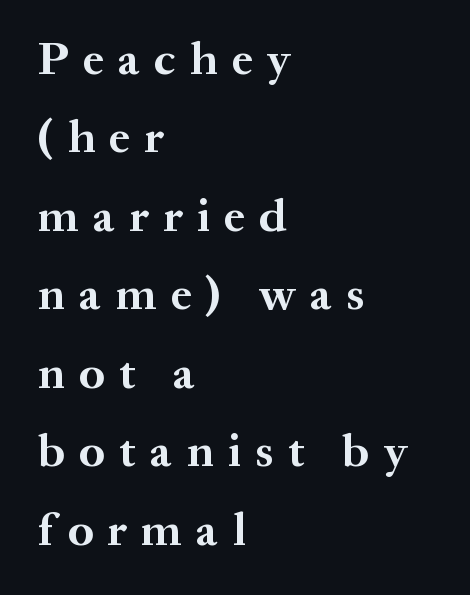
Q: Is the text bold? A: Yes.
Q: Is the text italic (slanted)? A: No, it is upright.
Q: Is the typeface a serif or a sans-serif typeface? A: Serif.
Q: Is the text underlined? A: No.
Q: How is the paragraph aligned? A: Left-aligned.
Q: Is the spacing between letters normal or unusually wide? A: Unusually wide.
Q: Is the spacing between lines tight, normal or loose? A: Normal.
Q: Width (condensed, normal, or wide)? A: Normal.
Q: Stroke contrast? A: Medium.
Q: x-height? A: Medium.
Q: Monospaced? A: No.
